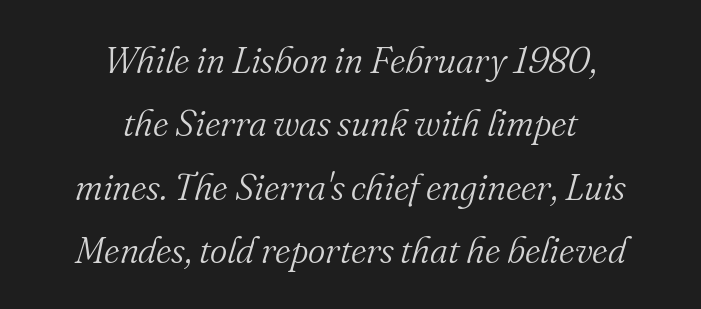
Regarding serifs, this sample has them. The lines in this sample share a center point and differ in where they start and stop. Think of a printed novel: that variable character pitch is what you see here. Italic: yes, the glyphs are oblique. What stands out about the letter spacing? Nothing — it is the standard amount.
